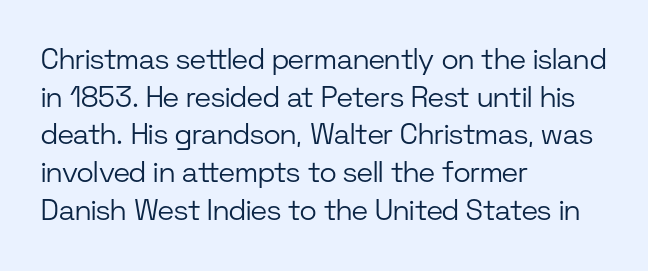
{"serif": "no", "italic": "no", "bold": "no", "weight": "light", "width": "normal", "stroke_contrast": "low", "x_height": "medium", "monospaced": "no", "underline": "no", "align": "left", "line_spacing": "normal", "line_spacing_ratio": 1.3, "letter_spacing": "normal", "letter_spacing_em": 0.0, "glyph_px": 29}
